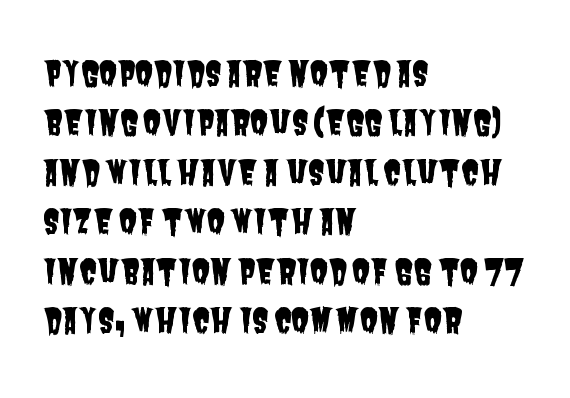
Q: Is the typeface a serif or a sans-serif typeface? A: Sans-serif.
Q: Is the text underlined? A: No.
Q: How is the paragraph aligned? A: Left-aligned.
Q: Is the spacing between letters normal or unusually wide? A: Normal.
Q: Is the spacing between lines tight, normal or loose? A: Normal.
Q: Width (condensed, normal, or wide)? A: Condensed.
Q: Stroke contrast? A: Low.
Q: x-height? A: Large.
Q: Monospaced? A: No.
